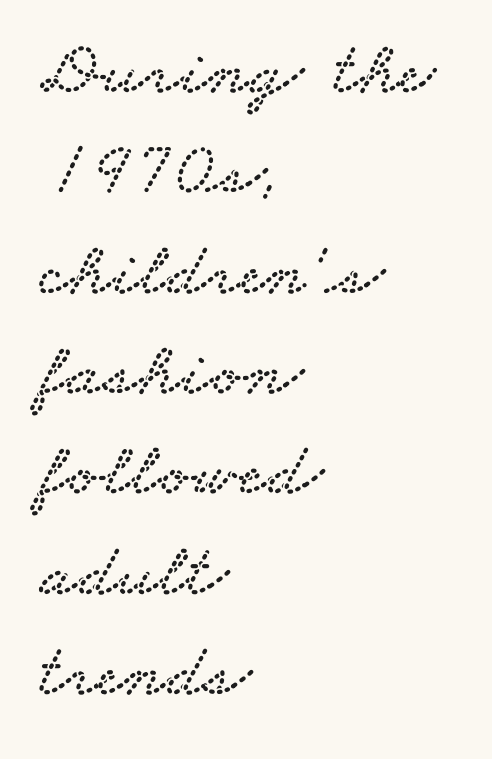
The image shows 76 px wide serif type; set left-aligned, normal line spacing (1.32x), normal letter spacing, not underlined; low stroke contrast and a small x-height.
